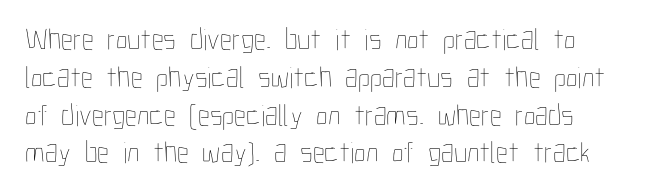
Q: Is the text bold? A: No.
Q: Is the text italic (slanted)? A: No, it is upright.
Q: Is the text underlined? A: No.
Q: Is the spacing between letters normal or unusually wide? A: Normal.
Q: Is the spacing between lines tight, normal or loose? A: Normal.
Q: Width (condensed, normal, or wide)? A: Condensed.
Q: Stroke contrast? A: Low.
Q: x-height? A: Medium.
Q: Monospaced? A: No.
